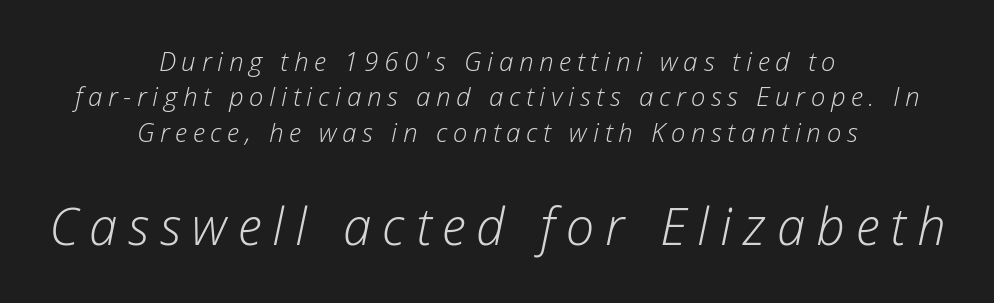
The image shows 51 px light type, italic (leaning right); set centered, normal line spacing (1.36x), unusually wide letter spacing (+0.22 em), not underlined; the second (bottom) block is 1.96x larger; low stroke contrast and a medium x-height.
